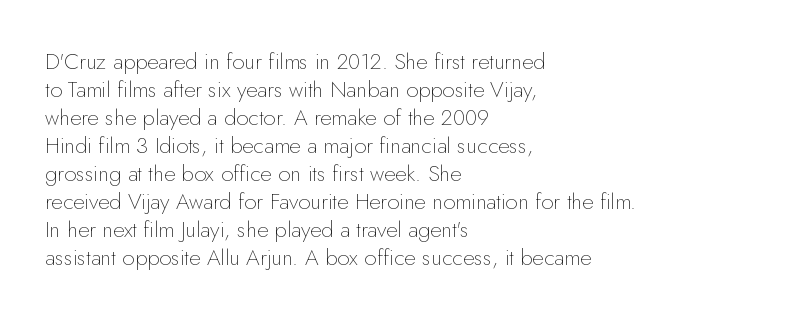
{"italic": "no", "bold": "no", "underline": "no", "align": "left", "line_spacing": "normal", "line_spacing_ratio": 1.27, "letter_spacing": "normal", "letter_spacing_em": 0.0, "glyph_px": 22}
